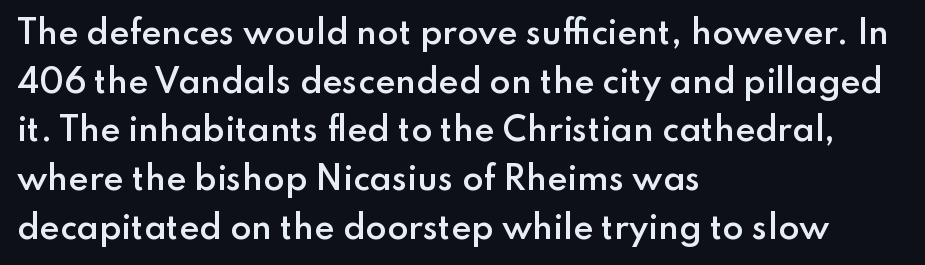
The image shows 31 px semibold sans-serif type, upright; set left-aligned, normal line spacing (1.57x), normal letter spacing, not underlined; low stroke contrast and a small x-height.
